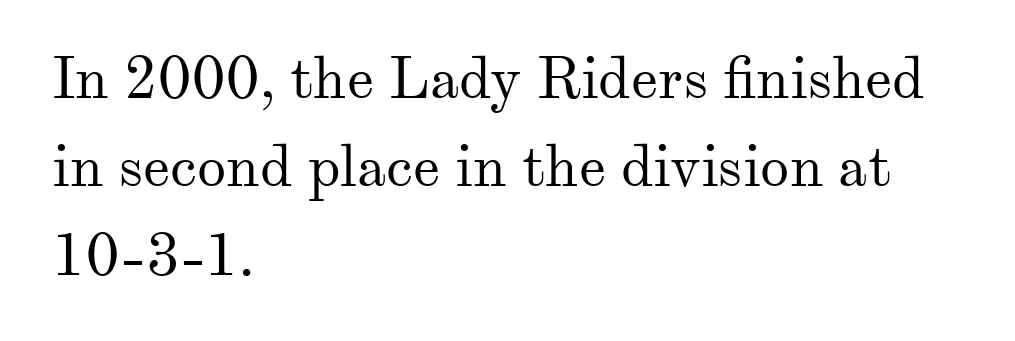
The image shows 59 px regular-weight serif type, upright; set left-aligned, normal line spacing (1.5x), normal letter spacing, not underlined; medium stroke contrast and a small x-height.
